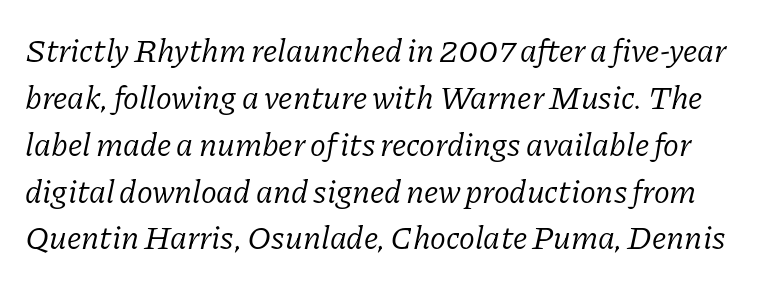
The face used here is proportionally spaced, like ordinary book or web type. The whole block is typeset with a tilt. The lines sit at an ordinary, default distance from one another. Summary of weight: not heavy and not bold.
